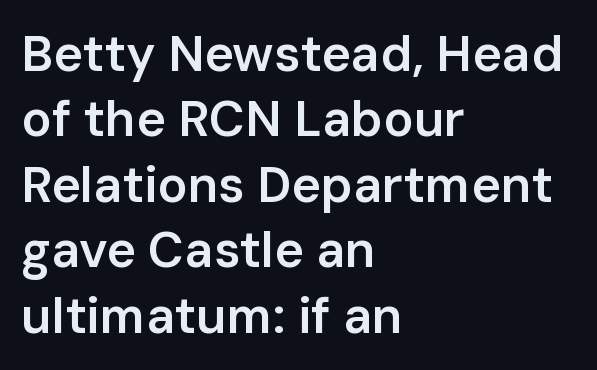
The image shows 50 px semibold sans-serif type, upright; set left-aligned, normal line spacing (1.31x), normal letter spacing, not underlined; low stroke contrast and a medium x-height.
